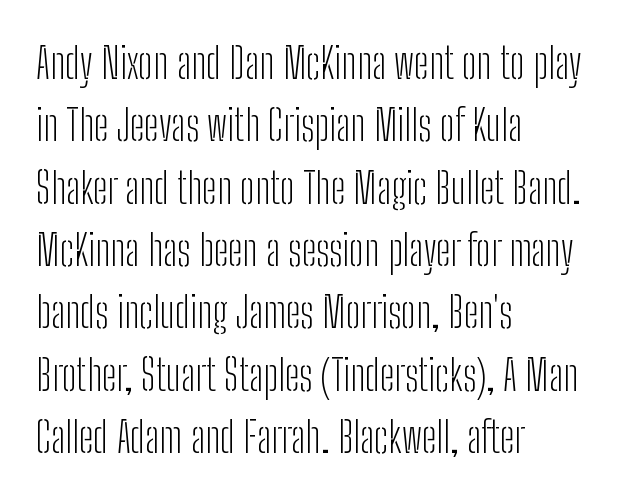
Compared with a typical body face, this is equally light or lighter still. Does the lettering tilt? It doesn't — this is upright. The face used here is a sans, in the tradition of grotesques and geometrics. Reading down the column, the eye jumps a familiar distance to each next line. The rendering uses natural spacing where letterforms have individual widths.
